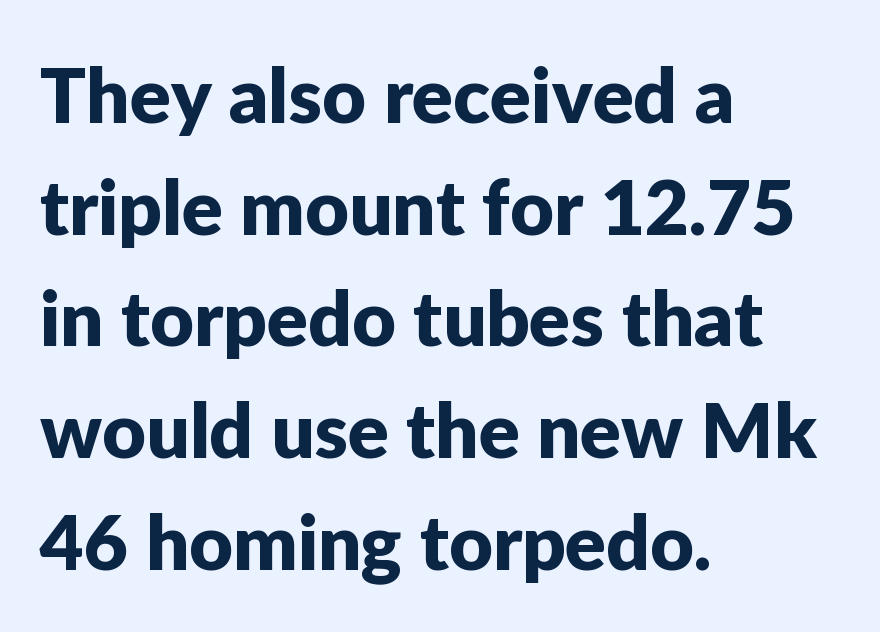
The image shows 76 px sans-serif type, upright; set left-aligned, normal line spacing (1.47x), normal letter spacing, not underlined; low stroke contrast and a medium x-height.
